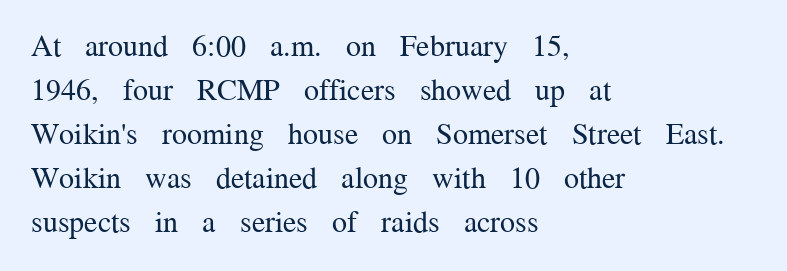
{"serif": "yes", "italic": "no", "bold": "no", "weight": "regular", "width": "normal", "stroke_contrast": "medium", "x_height": "medium", "monospaced": "no", "underline": "no", "align": "left", "line_spacing": "normal", "line_spacing_ratio": 1.47, "letter_spacing": "normal", "letter_spacing_em": 0.0, "glyph_px": 30}
